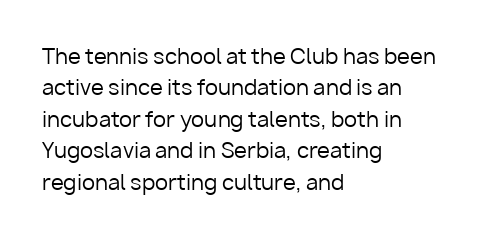
{"italic": "no", "bold": "no", "underline": "no", "align": "left", "line_spacing": "normal", "line_spacing_ratio": 1.5, "letter_spacing": "normal", "letter_spacing_em": 0.0, "glyph_px": 21}
